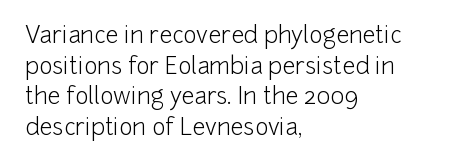
{"italic": "no", "bold": "no", "underline": "no", "align": "left", "line_spacing": "normal", "line_spacing_ratio": 1.33, "letter_spacing": "normal", "letter_spacing_em": 0.0, "glyph_px": 23}
